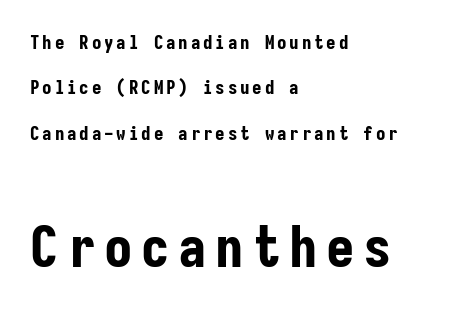
The image shows 57 px bold, condensed sans-serif type, upright, monospaced; set left-aligned, loose line spacing (2.39x), not underlined; the second (bottom) block is 3.0x larger; low stroke contrast and a medium x-height.
